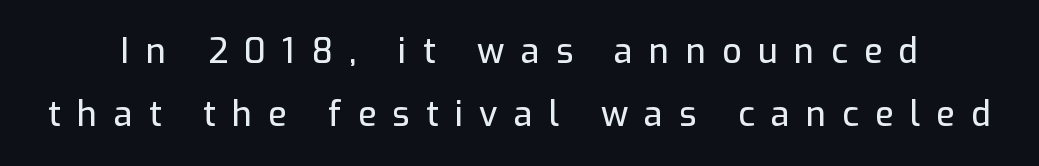
Q: Is the text italic (slanted)? A: No, it is upright.
Q: Is the typeface a serif or a sans-serif typeface? A: Sans-serif.
Q: Is the text underlined? A: No.
Q: Is the spacing between letters normal or unusually wide? A: Unusually wide.
Q: Width (condensed, normal, or wide)? A: Normal.
Q: Stroke contrast? A: Low.
Q: x-height? A: Medium.
Q: Monospaced? A: No.
